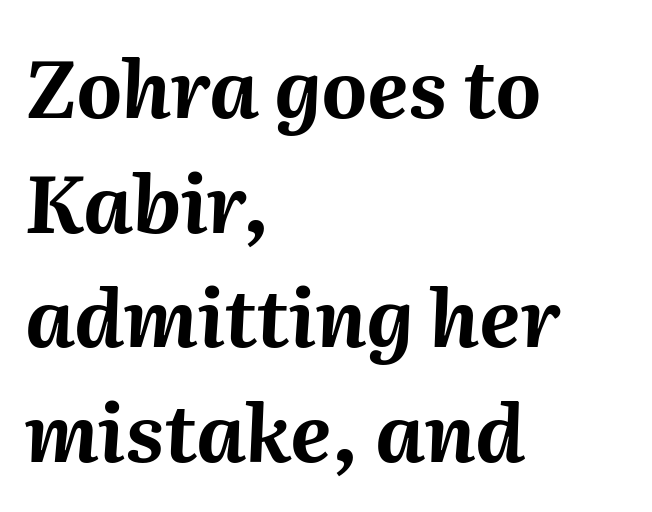
{"italic": "yes", "lean": "right", "slant_degrees": 2, "bold": "yes", "weight": "bold", "width": "normal", "stroke_contrast": "medium", "x_height": "medium", "monospaced": "no", "underline": "no", "align": "left", "line_spacing": "normal", "line_spacing_ratio": 1.45, "letter_spacing": "normal", "letter_spacing_em": 0.0, "glyph_px": 79}
